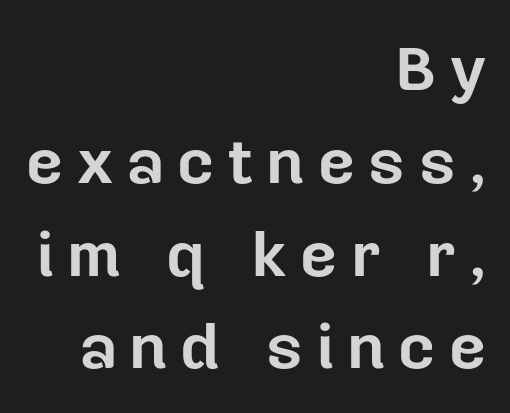
{"serif": "no", "italic": "no", "bold": "yes", "weight": "bold", "width": "normal", "stroke_contrast": "low", "x_height": "medium", "monospaced": "no", "underline": "no", "align": "right", "line_spacing": "normal", "line_spacing_ratio": 1.45, "letter_spacing": "wide", "letter_spacing_em": 0.21, "glyph_px": 64}
